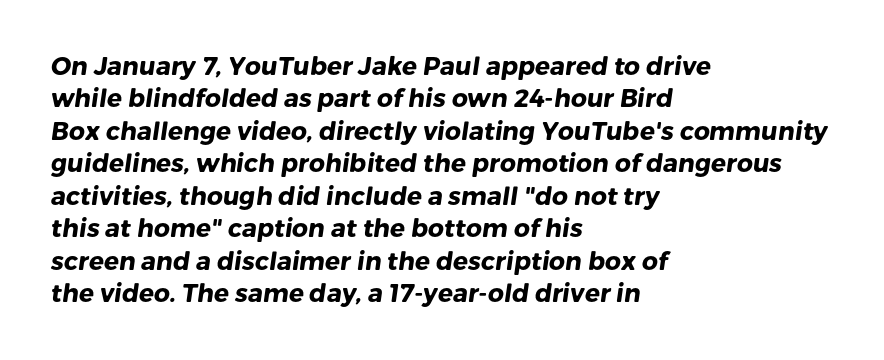
{"bold": "yes", "underline": "no", "align": "left", "line_spacing": "normal", "line_spacing_ratio": 1.3, "letter_spacing": "normal", "letter_spacing_em": 0.0, "glyph_px": 25}
